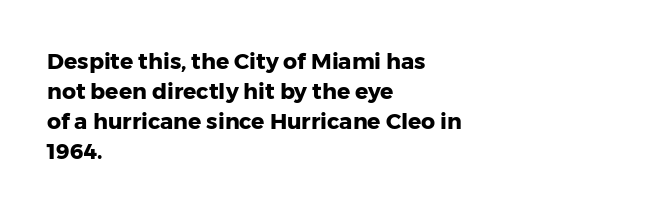
The image shows 22 px bold type, upright; set left-aligned, normal line spacing (1.37x), normal letter spacing, not underlined.
